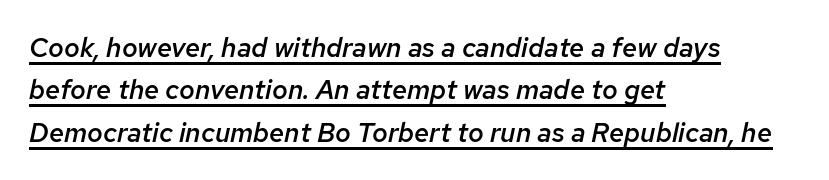
{"italic": "yes", "lean": "right", "slant_degrees": 12, "bold": "semi", "underline": "yes", "align": "left", "line_spacing": "normal", "line_spacing_ratio": 1.57, "letter_spacing": "normal", "letter_spacing_em": 0.0, "glyph_px": 27}
